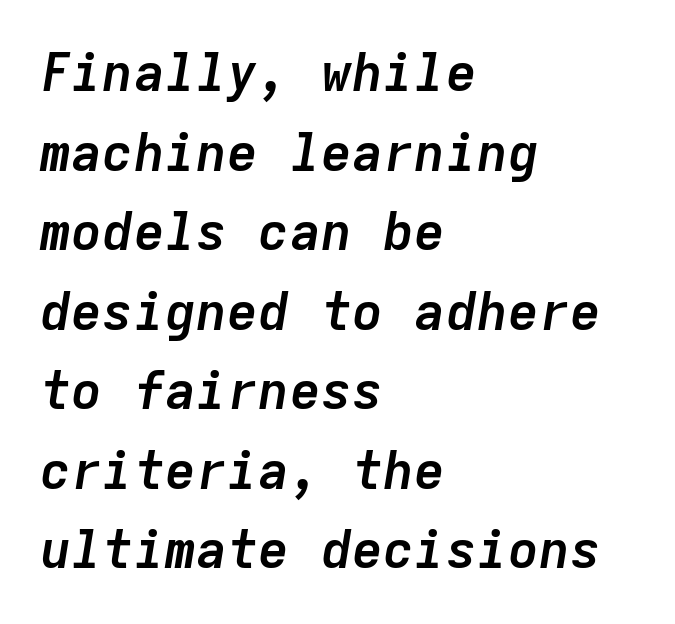
Plain, unruled lines of type. One glance says typical: line gaps are just what's usual. Note the uniform advance width — an 'i' takes as much space as an 'm'. The horizontal fit of the characters is conventional and even. Leftover space on each line is placed entirely after the last word.
